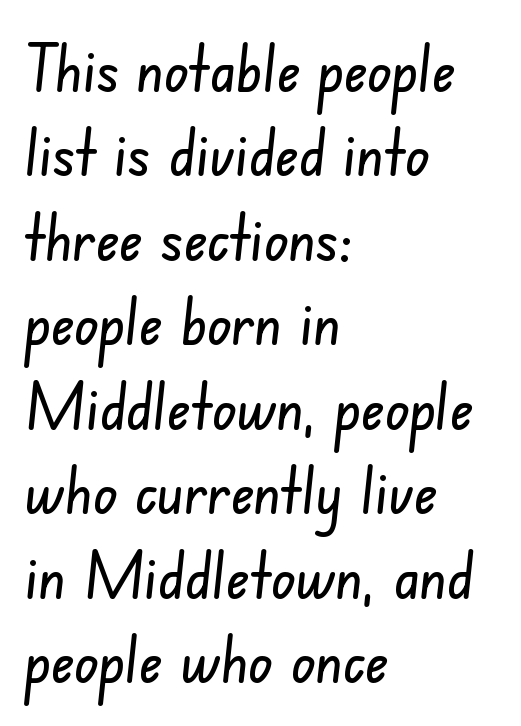
Q: Is the typeface a serif or a sans-serif typeface? A: Sans-serif.
Q: Is the text underlined? A: No.
Q: How is the paragraph aligned? A: Left-aligned.
Q: Is the spacing between letters normal or unusually wide? A: Normal.
Q: Is the spacing between lines tight, normal or loose? A: Normal.
Q: Width (condensed, normal, or wide)? A: Condensed.
Q: Stroke contrast? A: Low.
Q: x-height? A: Small.
Q: Monospaced? A: No.
